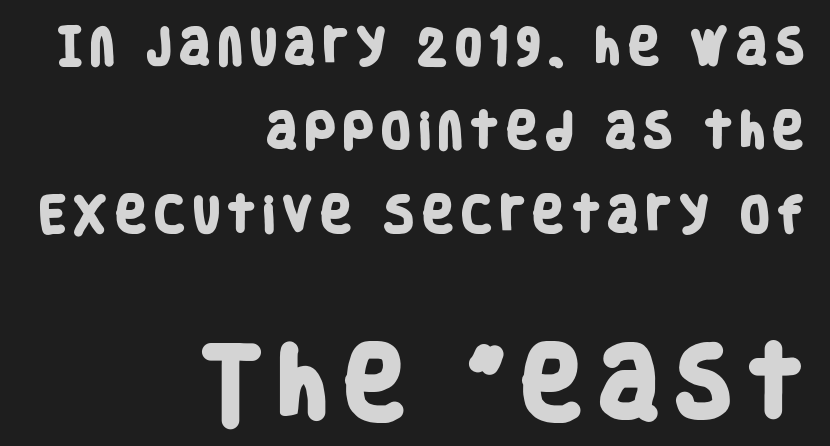
Q: Is the text bold? A: Yes.
Q: Is the typeface a serif or a sans-serif typeface? A: Sans-serif.
Q: Is the text underlined? A: No.
Q: How is the paragraph aligned? A: Right-aligned.
Q: Is the spacing between lines tight, normal or loose? A: Loose.
Q: Which block of text is set in a larger size, the first (top) or the second (bottom)? A: The second (bottom) one.
Q: Width (condensed, normal, or wide)? A: Condensed.
Q: Stroke contrast? A: Low.
Q: x-height? A: Large.
Q: Monospaced? A: No.
